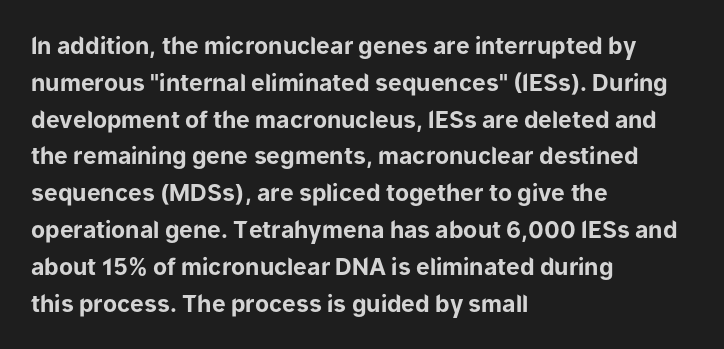
The image shows 23 px bold type, upright; set left-aligned, normal line spacing (1.6x), normal letter spacing, not underlined.
